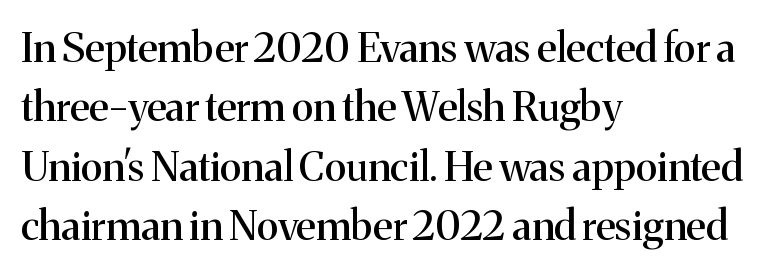
The image shows 41 px serif type, upright; set left-aligned, normal line spacing (1.45x), normal letter spacing, not underlined; medium stroke contrast and a medium x-height.
